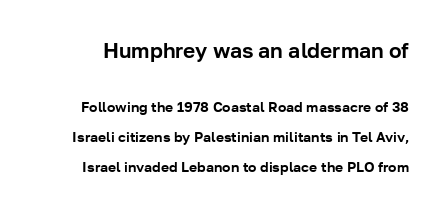
Widely set lines give the paragraph a tall, airy silhouette. Anything drawn beneath the words? Only blank space. Quick note: not italic, upright. The tracking reads as untouched default to a designer's eye.
